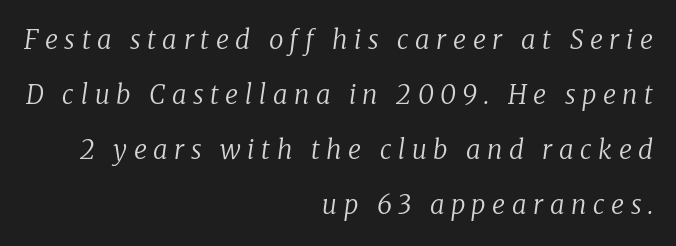
Q: Is the text bold? A: No.
Q: Is the text italic (slanted)? A: Yes, it leans right by about 8 degrees.
Q: Is the text underlined? A: No.
Q: How is the paragraph aligned? A: Right-aligned.
Q: Is the spacing between letters normal or unusually wide? A: Unusually wide.
Q: Is the spacing between lines tight, normal or loose? A: Loose.
